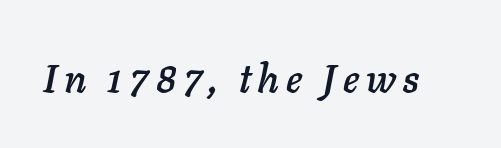
Clear beneath every line of the passage. It's the slanting kind of type. Looks like regular typesetting: each glyph gets only the width it needs.
